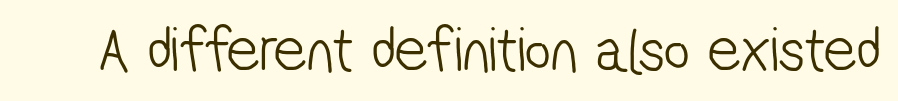
Q: Is the text bold? A: No.
Q: Is the typeface a serif or a sans-serif typeface? A: Sans-serif.
Q: Is the text underlined? A: No.
Q: Is the spacing between letters normal or unusually wide? A: Normal.
Q: Width (condensed, normal, or wide)? A: Condensed.
Q: Stroke contrast? A: Low.
Q: x-height? A: Medium.
Q: Monospaced? A: No.
